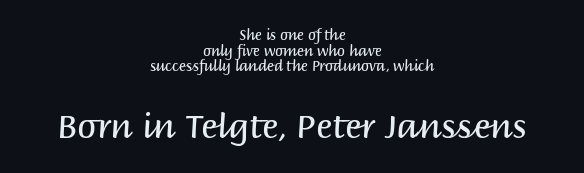
Between these two stacked blocks, the lower one wins on size. The font family rendered here belongs to the sans-serif group. This rendering uses center alignment, leaving both contours irregular but symmetric. These lines keep a tight, regular rhythm from letter to letter. The string is rendered with underlining switched off.
